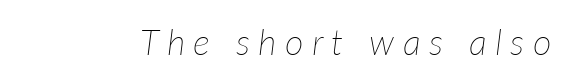
You could only call the tracking loose — the letters float apart. Summary of weight: not heavy and not bold. Observe the lean: these are italic letterforms. Each letter keeps its own natural width here, so spacing adapts to shape. Descenders hang freely into open space.
